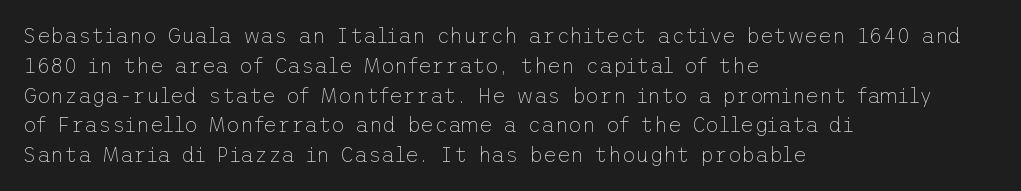
Quick note: interline space is typical. Nothing unusual about the tracking: characters are spaced as the font intends. Unmarked baselines from the first word to the last. No italicization has been applied; the sample stays upright.
